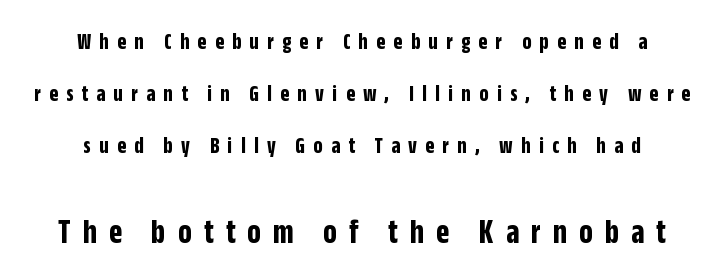
Each glyph is drawn with heavy, bold strokes. This block would shrink considerably if given ordinary leading; it's expanded now. This layout puts the modest block above and the oversized block below. This is the regular roman posture of the typeface. Here the designer chose a conventional face with non-uniform glyph widths. Letter spacing: wide.
